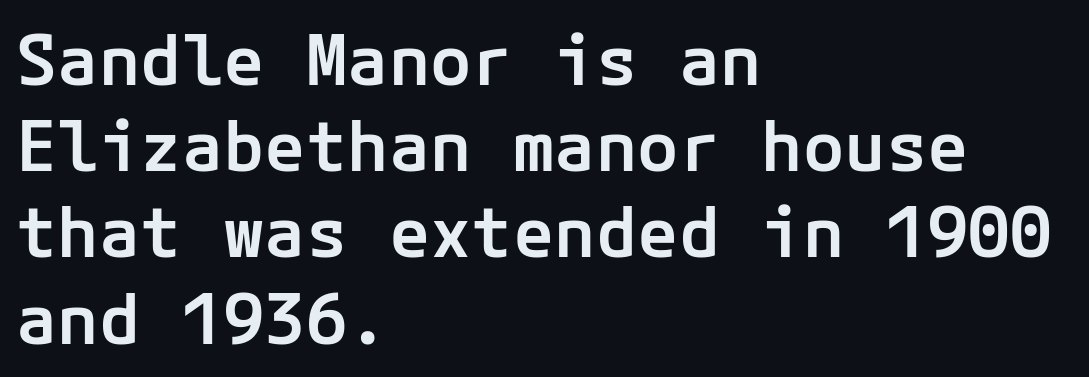
{"serif": "no", "italic": "no", "bold": "semi", "weight": "semibold", "width": "normal", "stroke_contrast": "low", "x_height": "medium", "underline": "no", "align": "left", "line_spacing": "normal", "line_spacing_ratio": 1.25, "letter_spacing": "normal", "letter_spacing_em": 0.0, "glyph_px": 69}
